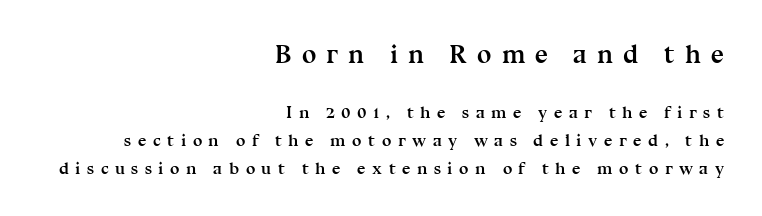
Rule under the text: the space is simply empty. Block one is the big one; block two sits smaller underneath. A roman cut, with each character standing at attention. The strokes are fattened all the way to bold. The designer left line spacing at the default. Someone cranked the tracking dial way up on this one.
